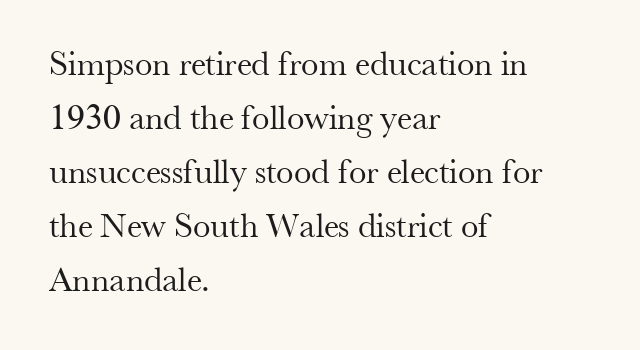
The image shows 35 px regular-weight serif type, upright; set left-aligned, normal line spacing (1.54x), normal letter spacing, not underlined; medium stroke contrast and a small x-height.
